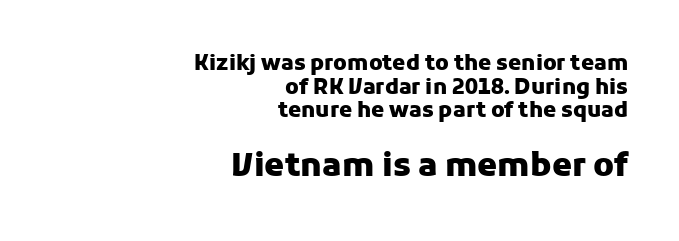
Q: Is the text bold? A: Yes.
Q: Is the text italic (slanted)? A: No, it is upright.
Q: Is the typeface a serif or a sans-serif typeface? A: Sans-serif.
Q: Is the text underlined? A: No.
Q: How is the paragraph aligned? A: Right-aligned.
Q: Is the spacing between letters normal or unusually wide? A: Normal.
Q: Is the spacing between lines tight, normal or loose? A: Tight.
Q: Which block of text is set in a larger size, the first (top) or the second (bottom)? A: The second (bottom) one.
Q: Width (condensed, normal, or wide)? A: Normal.
Q: Stroke contrast? A: Low.
Q: x-height? A: Medium.
Q: Monospaced? A: No.
